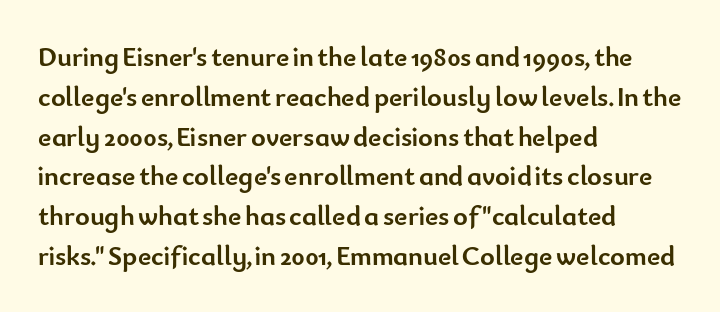
Serifs: no, the terminals of the letterforms are clean. The strip under each line holds only bare page. Caption: standard tracking, unaltered. Line beginnings align vertically; line endings do not. A normal amount of white space separates one row of letters from the next. The face used here is proportionally spaced, like ordinary book or web type.
